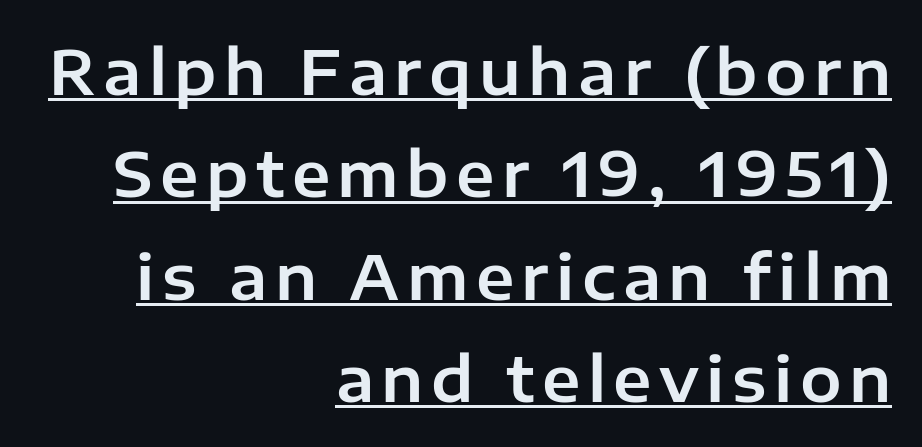
{"serif": "no", "italic": "no", "width": "normal", "stroke_contrast": "low", "x_height": "medium", "monospaced": "no", "underline": "yes", "align": "right", "line_spacing": "normal", "line_spacing_ratio": 1.65, "glyph_px": 62}
